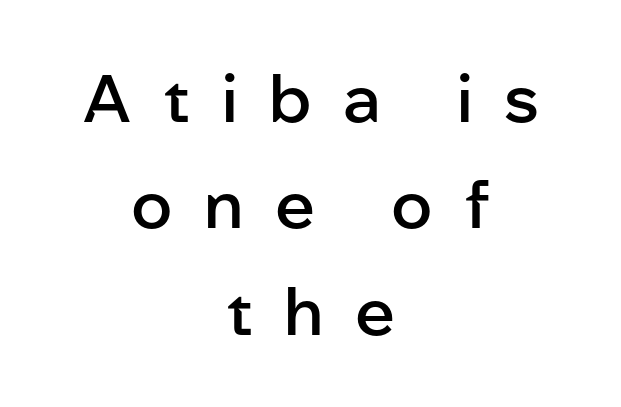
Q: Is the text bold? A: Semi-bold.
Q: Is the text italic (slanted)? A: No, it is upright.
Q: Is the typeface a serif or a sans-serif typeface? A: Sans-serif.
Q: Is the text underlined? A: No.
Q: How is the paragraph aligned? A: Centered.
Q: Is the spacing between letters normal or unusually wide? A: Unusually wide.
Q: Is the spacing between lines tight, normal or loose? A: Normal.
Q: Width (condensed, normal, or wide)? A: Normal.
Q: Stroke contrast? A: Low.
Q: x-height? A: Medium.
Q: Monospaced? A: No.
